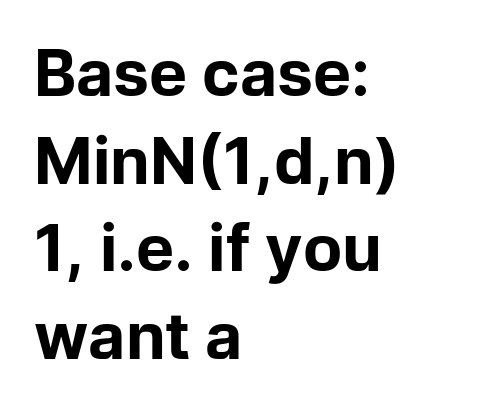
The image shows 64 px bold sans-serif type, upright; set left-aligned, normal line spacing (1.37x), normal letter spacing, not underlined; low stroke contrast and a medium x-height.
